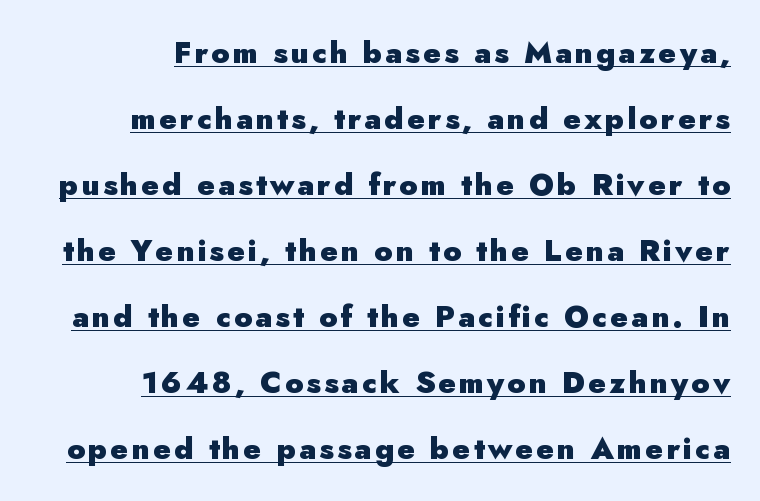
{"serif": "no", "italic": "no", "bold": "yes", "weight": "heavy", "width": "normal", "stroke_contrast": "low", "x_height": "small", "monospaced": "no", "underline": "yes", "align": "right", "line_spacing": "loose", "line_spacing_ratio": 2.2, "glyph_px": 30}
